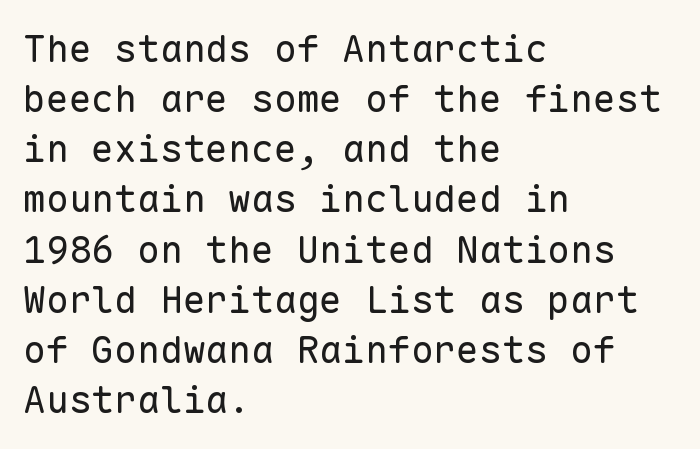
A typesetter would call this monospace, since all characters share one set width. All the whitespace from short lines collects on the right. Words float on clear page, feet unadorned. The type is set solid horizontally, with unmodified tracking.
